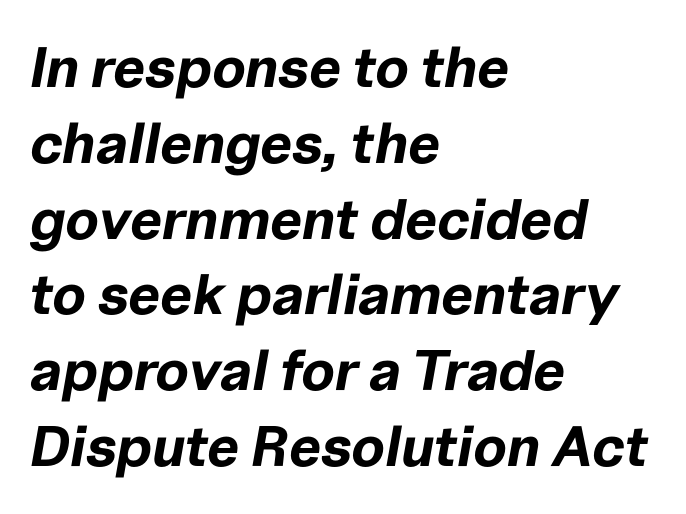
{"italic": "yes", "lean": "right", "slant_degrees": 10, "bold": "yes", "weight": "bold", "width": "normal", "stroke_contrast": "low", "x_height": "medium", "monospaced": "no", "underline": "no", "align": "left", "line_spacing": "normal", "line_spacing_ratio": 1.33, "letter_spacing": "normal", "letter_spacing_em": 0.0, "glyph_px": 57}
